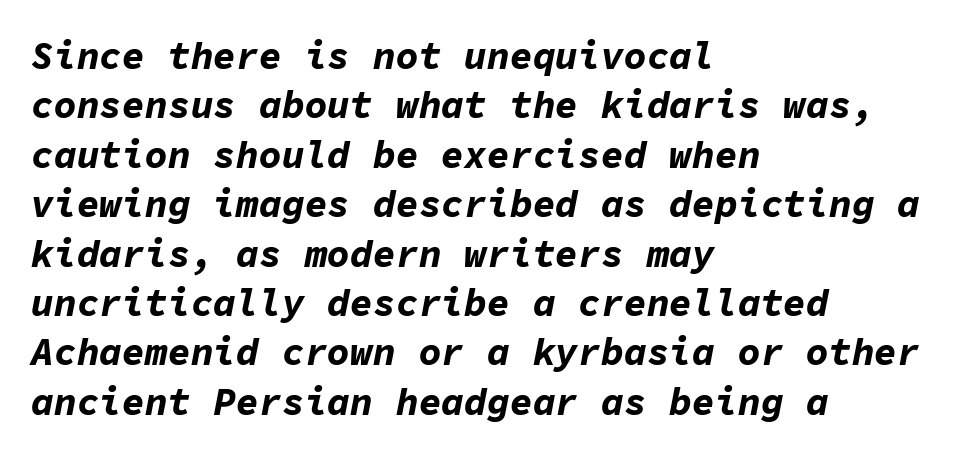
Q: Is the text bold? A: Yes.
Q: Is the text italic (slanted)? A: Yes, it leans right by about 11 degrees.
Q: Is the text underlined? A: No.
Q: How is the paragraph aligned? A: Left-aligned.
Q: Is the spacing between letters normal or unusually wide? A: Normal.
Q: Is the spacing between lines tight, normal or loose? A: Normal.
Q: Width (condensed, normal, or wide)? A: Normal.
Q: Stroke contrast? A: Low.
Q: x-height? A: Medium.
Q: Monospaced? A: Yes.
